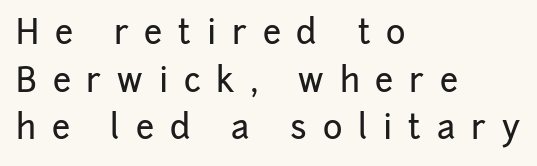
{"serif": "no", "italic": "no", "width": "normal", "stroke_contrast": "low", "x_height": "medium", "monospaced": "no", "underline": "no", "align": "left", "line_spacing": "normal", "line_spacing_ratio": 1.44, "letter_spacing": "wide", "letter_spacing_em": 0.48, "glyph_px": 33}
